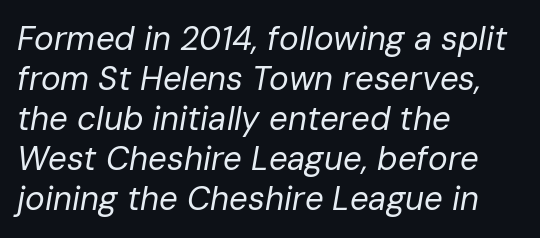
The image shows 33 px regular-weight type, italic (leaning right); set left-aligned, line spacing 1.21x, normal letter spacing, not underlined; low stroke contrast and a medium x-height.
